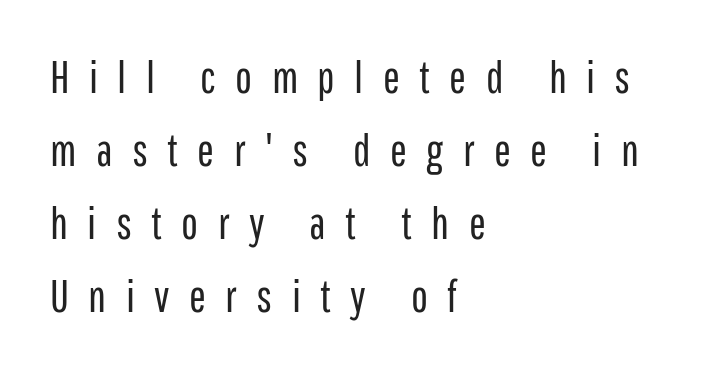
Q: Is the text bold? A: No.
Q: Is the text italic (slanted)? A: No, it is upright.
Q: Is the typeface a serif or a sans-serif typeface? A: Sans-serif.
Q: Is the text underlined? A: No.
Q: How is the paragraph aligned? A: Left-aligned.
Q: Is the spacing between letters normal or unusually wide? A: Unusually wide.
Q: Is the spacing between lines tight, normal or loose? A: Normal.
Q: Width (condensed, normal, or wide)? A: Condensed.
Q: Stroke contrast? A: Low.
Q: x-height? A: Medium.
Q: Monospaced? A: No.
